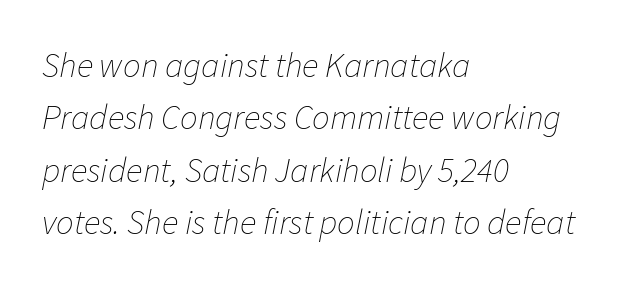
Q: Is the text bold? A: No.
Q: Is the text italic (slanted)? A: Yes, it leans right by about 11 degrees.
Q: Is the text underlined? A: No.
Q: How is the paragraph aligned? A: Left-aligned.
Q: Is the spacing between letters normal or unusually wide? A: Normal.
Q: Is the spacing between lines tight, normal or loose? A: Normal.
Q: Width (condensed, normal, or wide)? A: Normal.
Q: Stroke contrast? A: Low.
Q: x-height? A: Medium.
Q: Monospaced? A: No.
